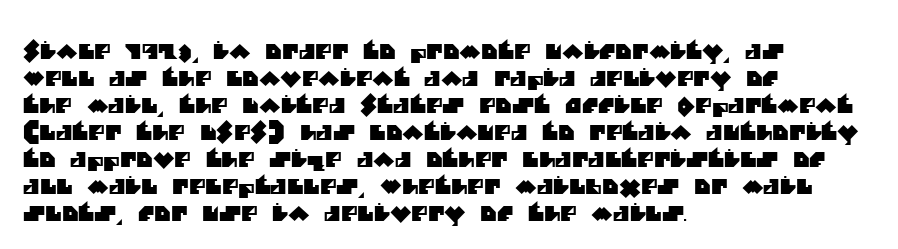
The image shows 20 px text type; set left-aligned, normal line spacing (1.35x), normal letter spacing, not underlined.
